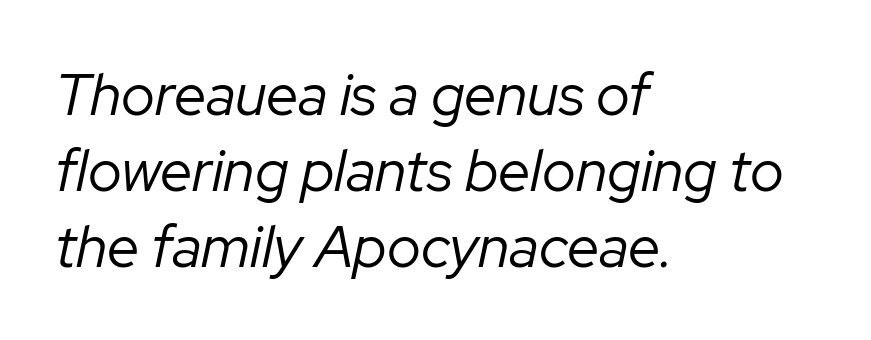
The image shows 58 px regular-weight type, italic (leaning right); set left-aligned, normal line spacing (1.31x), normal letter spacing, not underlined; low stroke contrast and a medium x-height.
